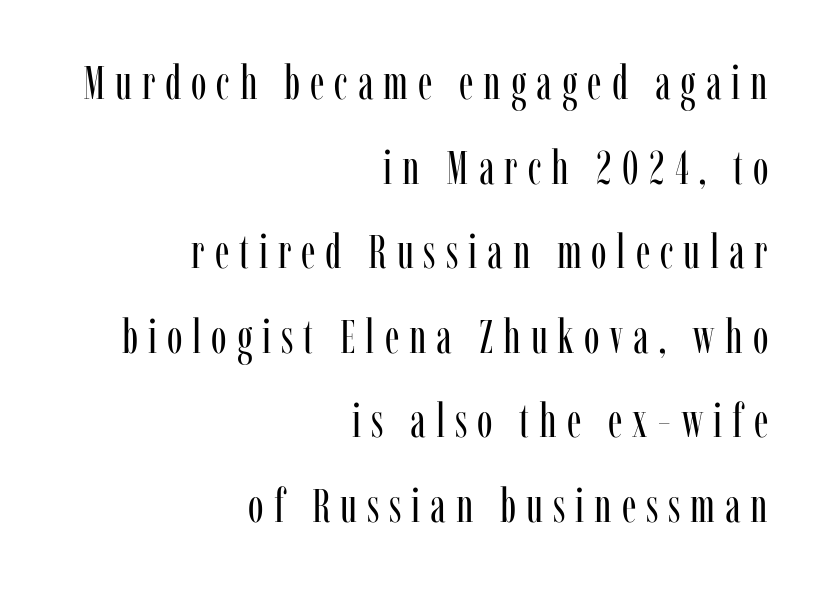
{"serif": "yes", "italic": "no", "bold": "no", "weight": "regular", "width": "condensed", "stroke_contrast": "low", "x_height": "medium", "monospaced": "no", "underline": "no", "align": "right", "line_spacing_ratio": 1.8, "letter_spacing": "wide", "letter_spacing_em": 0.21, "glyph_px": 47}
